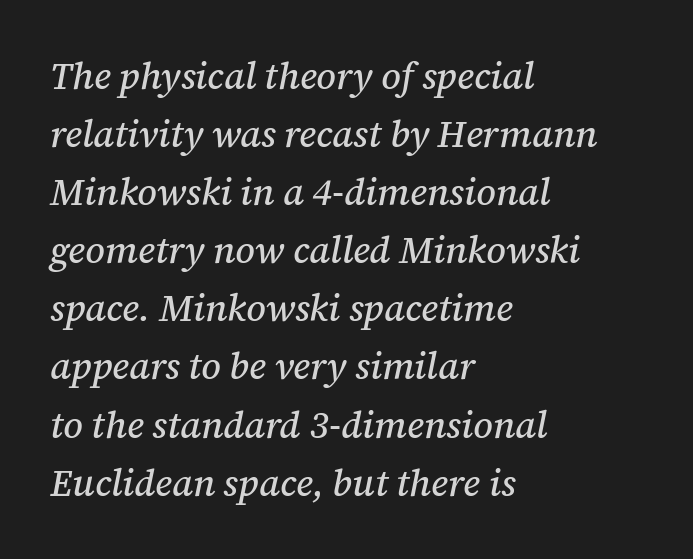
Q: Is the text italic (slanted)? A: Yes, it leans right by about 12 degrees.
Q: Is the typeface a serif or a sans-serif typeface? A: Serif.
Q: Is the text underlined? A: No.
Q: How is the paragraph aligned? A: Left-aligned.
Q: Is the spacing between letters normal or unusually wide? A: Normal.
Q: Is the spacing between lines tight, normal or loose? A: Normal.
Q: Width (condensed, normal, or wide)? A: Normal.
Q: Stroke contrast? A: Medium.
Q: x-height? A: Medium.
Q: Monospaced? A: No.
